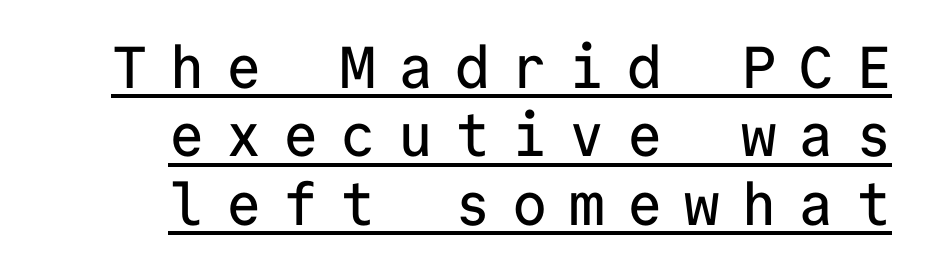
Think of a typewriter: that constant character pitch is what you see here. Is the letter spacing exaggerated? Yes — the characters are pushed far apart. This is roman type, the default non-slanted kind. The specimen includes a rule beneath the text block's lines. Leftover space on each line is placed entirely before the opening word. The designer went with a sans here, leaving each stem footless.
